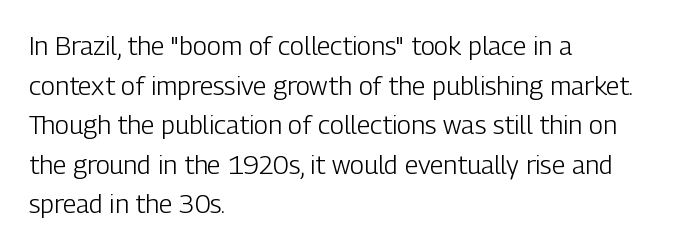
The image shows 26 px text type, upright; set left-aligned, normal line spacing (1.52x), normal letter spacing, not underlined.
